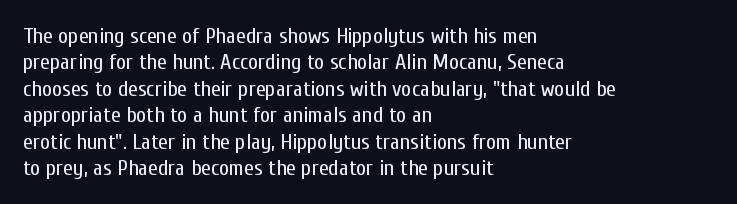
The image shows 22 px text type, upright; set left-aligned, line spacing 1.2x, normal letter spacing, not underlined.
